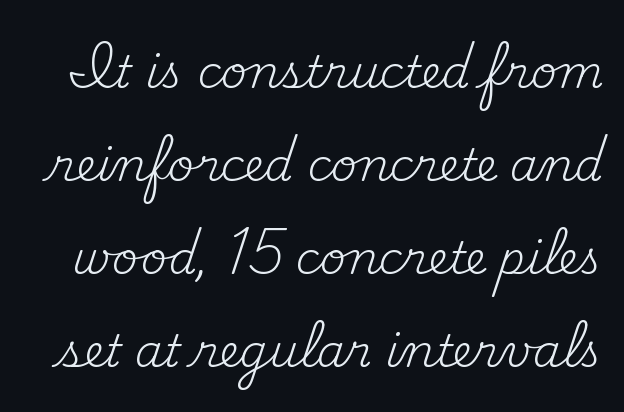
Q: Is the text bold? A: No.
Q: Is the text italic (slanted)? A: Yes.
Q: Is the typeface a serif or a sans-serif typeface? A: Serif.
Q: Is the text underlined? A: No.
Q: Is the spacing between letters normal or unusually wide? A: Normal.
Q: Is the spacing between lines tight, normal or loose? A: Loose.
Q: Width (condensed, normal, or wide)? A: Normal.
Q: Stroke contrast? A: Medium.
Q: x-height? A: Small.
Q: Monospaced? A: No.
